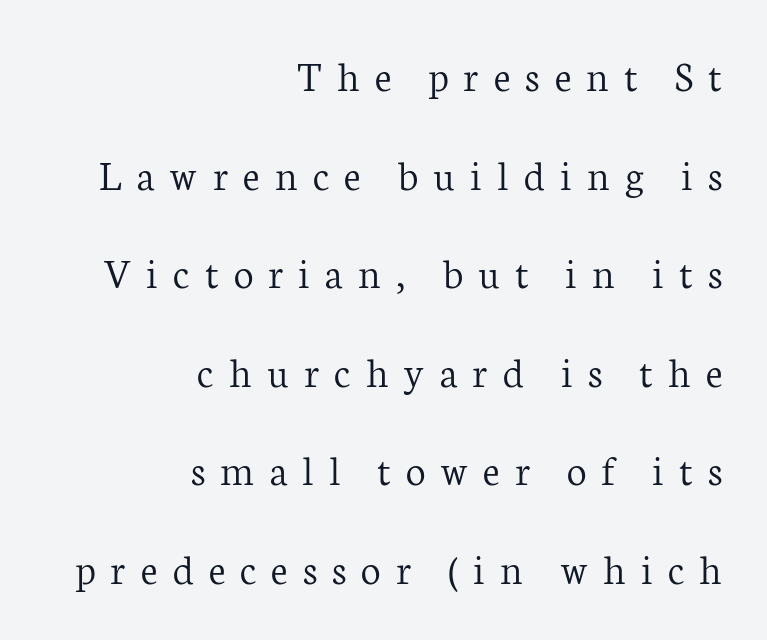
Horizontal bands of white between lines are thick stripes. Clear beneath every line of the passage. Look at the tracking — it's clearly loosened, letters drifting apart. Here the designer chose a conventional face with non-uniform glyph widths.
